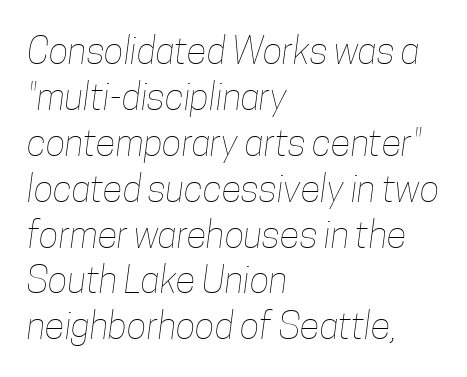
{"bold": "no", "weight": "thin", "width": "condensed", "stroke_contrast": "low", "x_height": "medium", "monospaced": "no", "underline": "no", "align": "left", "line_spacing_ratio": 1.24, "letter_spacing": "normal", "letter_spacing_em": 0.0, "glyph_px": 37}
